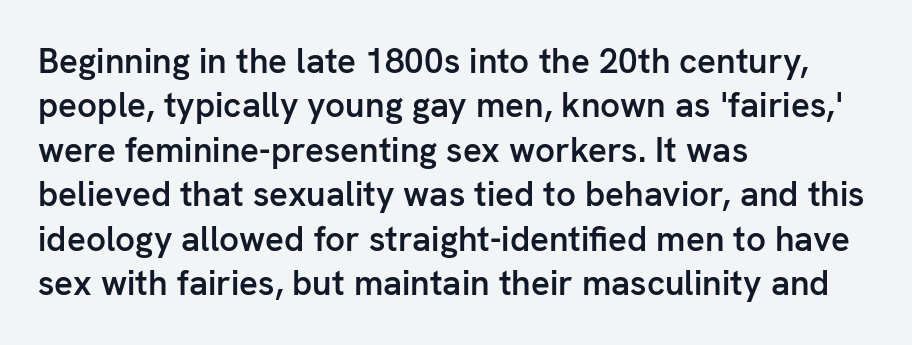
Q: Is the text bold? A: Semi-bold.
Q: Is the text italic (slanted)? A: No, it is upright.
Q: Is the typeface a serif or a sans-serif typeface? A: Sans-serif.
Q: Is the text underlined? A: No.
Q: How is the paragraph aligned? A: Left-aligned.
Q: Is the spacing between letters normal or unusually wide? A: Normal.
Q: Is the spacing between lines tight, normal or loose? A: Normal.
Q: Width (condensed, normal, or wide)? A: Normal.
Q: Stroke contrast? A: Low.
Q: x-height? A: Medium.
Q: Monospaced? A: No.
